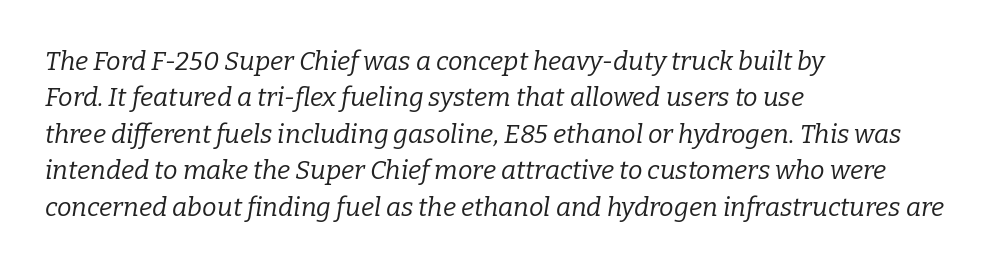
{"italic": "yes", "lean": "right", "slant_degrees": 9, "bold": "no", "underline": "no", "align": "left", "line_spacing": "normal", "line_spacing_ratio": 1.4, "letter_spacing": "normal", "letter_spacing_em": 0.0, "glyph_px": 26}
